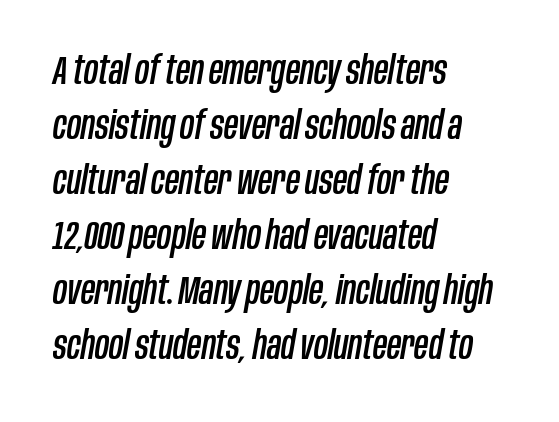
{"italic": "yes", "lean": "right", "slant_degrees": 10, "width": "condensed", "stroke_contrast": "low", "x_height": "large", "monospaced": "no", "underline": "no", "align": "left", "line_spacing": "normal", "line_spacing_ratio": 1.41, "letter_spacing": "normal", "letter_spacing_em": 0.0, "glyph_px": 39}
